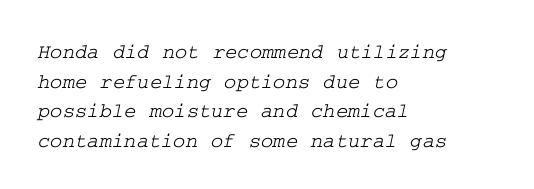
Q: Is the text underlined? A: No.
Q: How is the paragraph aligned? A: Left-aligned.
Q: Is the spacing between letters normal or unusually wide? A: Normal.
Q: Is the spacing between lines tight, normal or loose? A: Normal.
